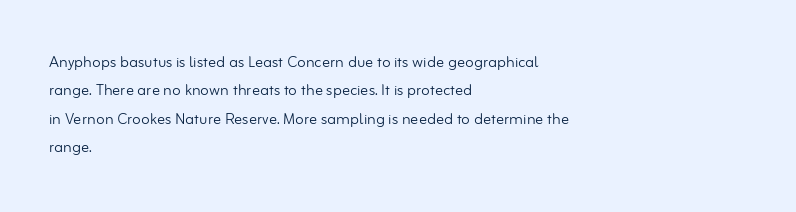
Q: Is the text bold? A: No.
Q: Is the text italic (slanted)? A: No, it is upright.
Q: Is the text underlined? A: No.
Q: How is the paragraph aligned? A: Left-aligned.
Q: Is the spacing between letters normal or unusually wide? A: Normal.
Q: Is the spacing between lines tight, normal or loose? A: Normal.
